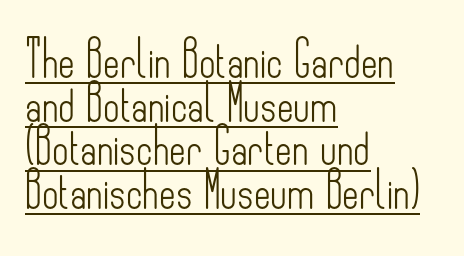
{"serif": "no", "italic": "no", "bold": "no", "weight": "light", "width": "condensed", "stroke_contrast": "low", "x_height": "small", "monospaced": "no", "underline": "yes", "align": "left", "line_spacing_ratio": 1.21, "letter_spacing": "normal", "letter_spacing_em": 0.0, "glyph_px": 36}
